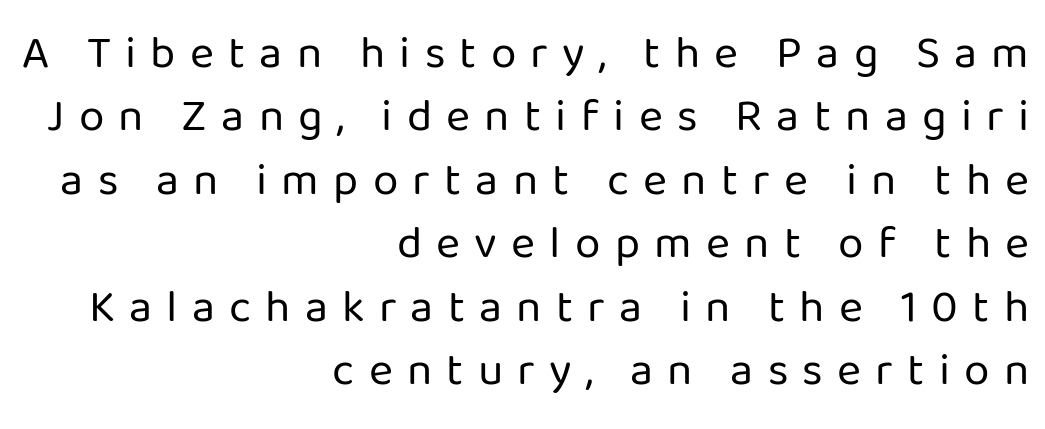
The image shows 46 px regular-weight sans-serif type, upright; set right-aligned, normal line spacing (1.38x), unusually wide letter spacing (+0.31 em), not underlined; low stroke contrast and a medium x-height.
